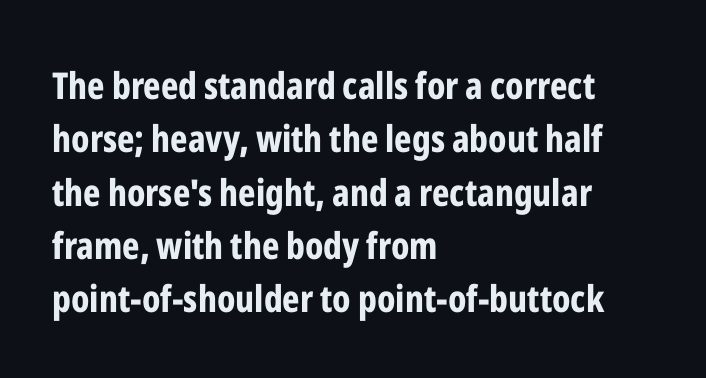
The letters stand upright; this is a roman face. Type style note: lacks serifs. The face used here is proportionally spaced, like ordinary book or web type. The block of text has a typical density, with ordinary space between rows. Chunky letters — that's bold for sure.
